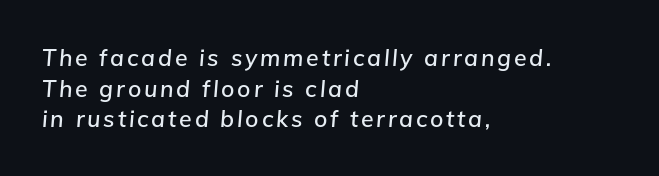
The image shows 23 px text type, italic (leaning right); set left-aligned, normal line spacing (1.33x), not underlined.
